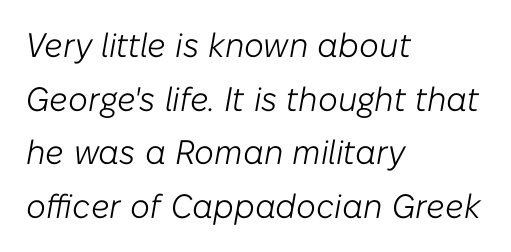
{"italic": "yes", "lean": "right", "slant_degrees": 10, "bold": "no", "weight": "light", "width": "normal", "stroke_contrast": "low", "x_height": "medium", "monospaced": "no", "underline": "no", "align": "left", "line_spacing": "normal", "line_spacing_ratio": 1.58, "letter_spacing": "normal", "letter_spacing_em": 0.0, "glyph_px": 34}
